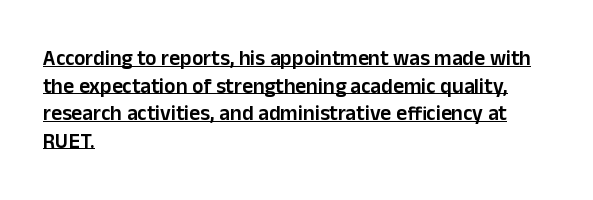
Q: Is the text bold? A: Semi-bold.
Q: Is the text italic (slanted)? A: No, it is upright.
Q: Is the text underlined? A: Yes.
Q: How is the paragraph aligned? A: Left-aligned.
Q: Is the spacing between letters normal or unusually wide? A: Normal.
Q: Is the spacing between lines tight, normal or loose? A: Normal.
